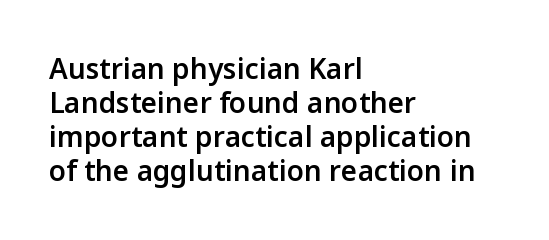
{"serif": "no", "italic": "no", "bold": "semi", "weight": "semibold", "width": "normal", "stroke_contrast": "low", "x_height": "medium", "monospaced": "no", "underline": "no", "align": "left", "line_spacing_ratio": 1.22, "letter_spacing": "normal", "letter_spacing_em": 0.0, "glyph_px": 28}
